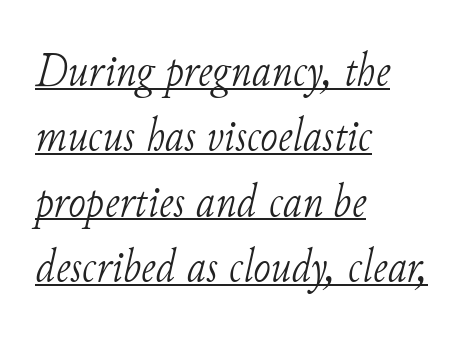
{"serif": "yes", "italic": "yes", "lean": "right", "slant_degrees": 11, "bold": "no", "weight": "light", "width": "normal", "stroke_contrast": "low", "x_height": "small", "monospaced": "no", "underline": "yes", "align": "left", "line_spacing": "normal", "line_spacing_ratio": 1.39, "letter_spacing": "normal", "letter_spacing_em": 0.0, "glyph_px": 47}
